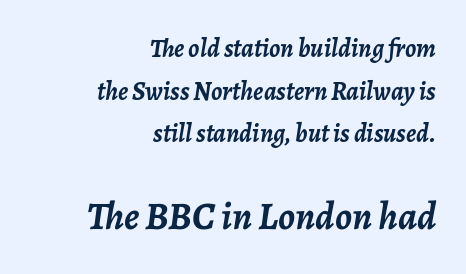
Q: Is the text bold? A: Yes.
Q: Is the text italic (slanted)? A: Yes, it leans right by about 7 degrees.
Q: Is the text underlined? A: No.
Q: How is the paragraph aligned? A: Right-aligned.
Q: Is the spacing between letters normal or unusually wide? A: Normal.
Q: Is the spacing between lines tight, normal or loose? A: Normal.
Q: Which block of text is set in a larger size, the first (top) or the second (bottom)? A: The second (bottom) one.
Q: Width (condensed, normal, or wide)? A: Normal.
Q: Stroke contrast? A: Low.
Q: x-height? A: Medium.
Q: Monospaced? A: No.
